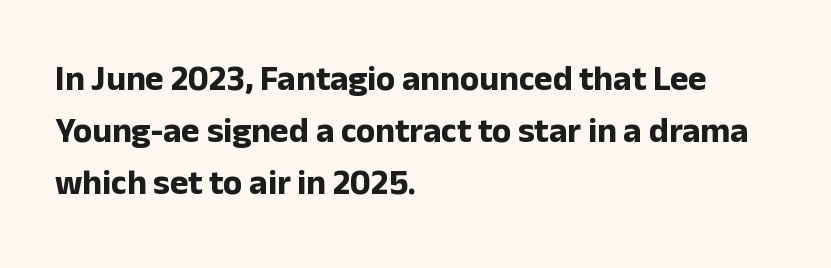
The image shows 35 px bold sans-serif type, upright; set left-aligned, normal line spacing (1.48x), normal letter spacing, not underlined; low stroke contrast and a medium x-height.
